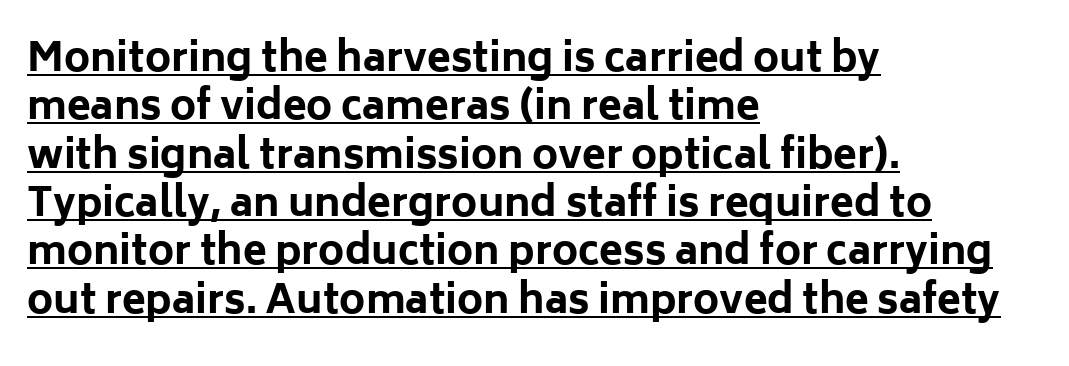
The image shows 39 px bold sans-serif type, upright; set left-aligned, line spacing 1.24x, normal letter spacing, underlined; low stroke contrast and a medium x-height.
